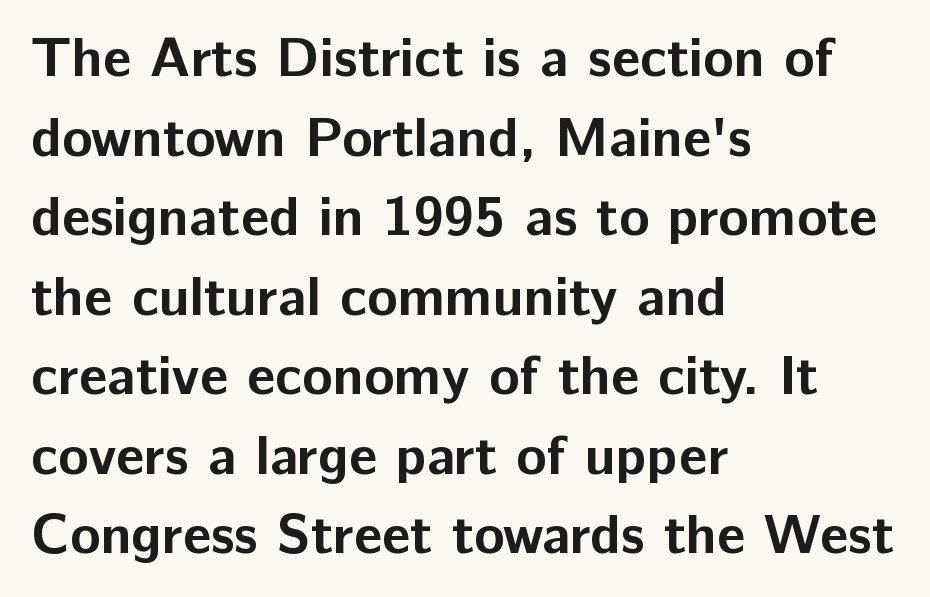
The image shows 56 px bold sans-serif type, upright; set left-aligned, normal line spacing (1.42x), normal letter spacing, not underlined; low stroke contrast and a medium x-height.
